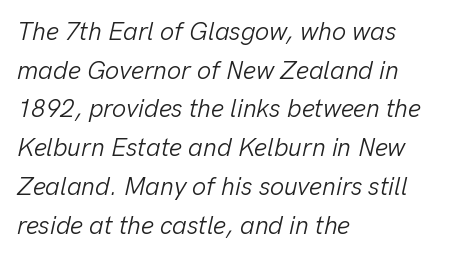
The image shows 25 px text type, italic (leaning right); set left-aligned, normal line spacing (1.55x), normal letter spacing, not underlined.
